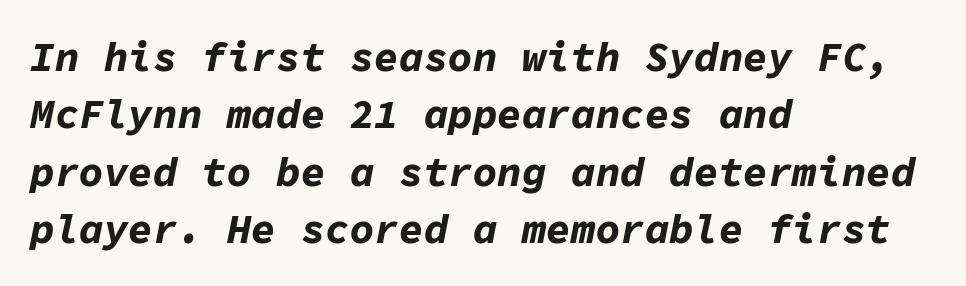
The string is rendered with underlining switched off. The glyphs look as if they've been sheared to an angle. Where is the straight margin? On the left. Think of a typewriter: that constant character pitch is what you see here.
